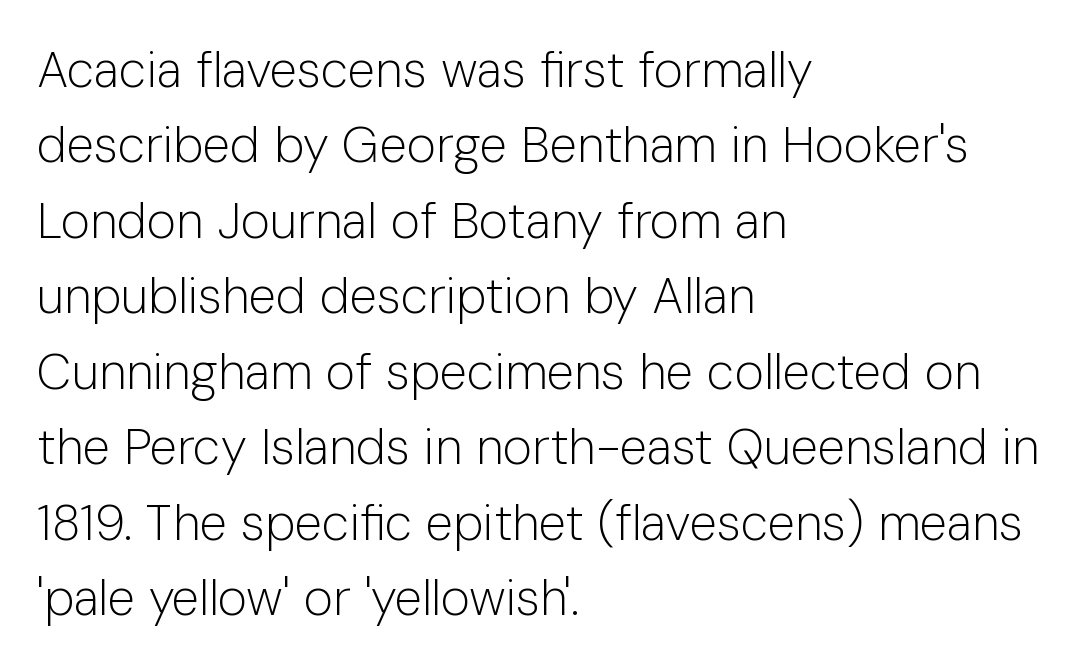
Q: Is the text bold? A: No.
Q: Is the text italic (slanted)? A: No, it is upright.
Q: Is the typeface a serif or a sans-serif typeface? A: Sans-serif.
Q: Is the text underlined? A: No.
Q: How is the paragraph aligned? A: Left-aligned.
Q: Is the spacing between letters normal or unusually wide? A: Normal.
Q: Is the spacing between lines tight, normal or loose? A: Normal.
Q: Width (condensed, normal, or wide)? A: Normal.
Q: Stroke contrast? A: Low.
Q: x-height? A: Medium.
Q: Monospaced? A: No.
